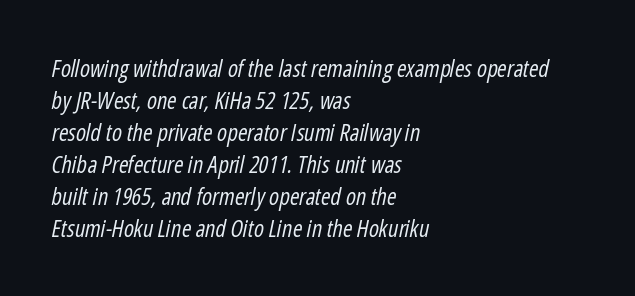
These lines stack with their left ends in a neat column. Think standard paragraph weight, or any step lighter than that. Here the glyphs are tracked normally, forming tight word shapes. This rendering features lettering with no underline. Notice how descenders clear the ascenders below comfortably — that's standard leading. The text carries the slant typical of an italic or oblique font.
